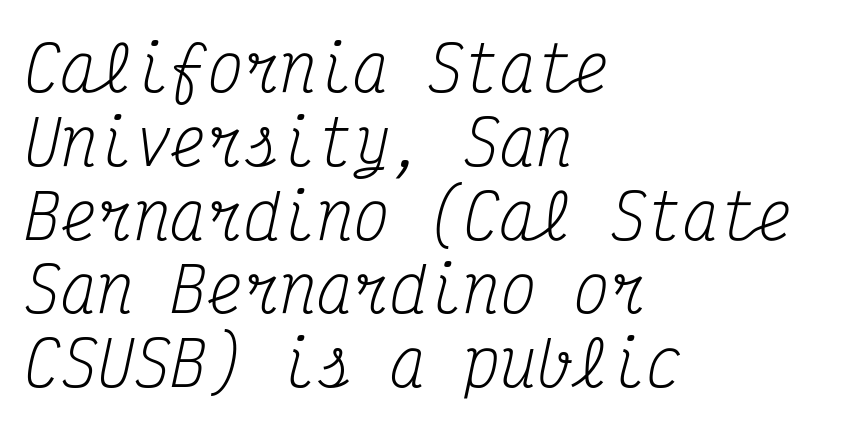
The image shows 61 px regular-weight, condensed serif type, italic (leaning right), monospaced; set left-aligned, line spacing 1.21x, normal letter spacing, not underlined; medium stroke contrast and a medium x-height.
